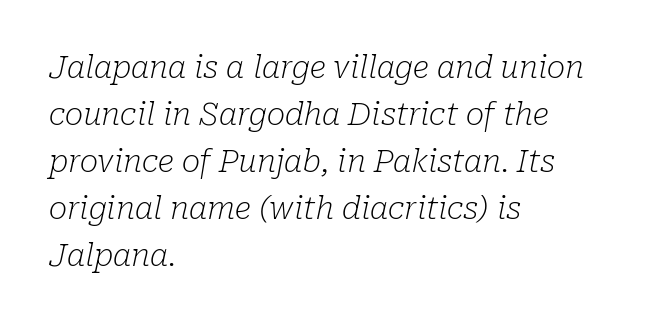
Q: Is the text bold? A: No.
Q: Is the text italic (slanted)? A: Yes, it leans right by about 10 degrees.
Q: Is the typeface a serif or a sans-serif typeface? A: Serif.
Q: Is the text underlined? A: No.
Q: How is the paragraph aligned? A: Left-aligned.
Q: Is the spacing between letters normal or unusually wide? A: Normal.
Q: Is the spacing between lines tight, normal or loose? A: Normal.
Q: Width (condensed, normal, or wide)? A: Normal.
Q: Stroke contrast? A: Low.
Q: x-height? A: Medium.
Q: Monospaced? A: No.
